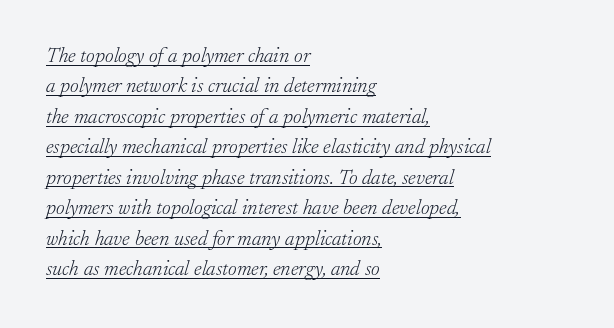
{"italic": "yes", "lean": "right", "slant_degrees": 17, "bold": "no", "underline": "yes", "align": "left", "line_spacing": "normal", "line_spacing_ratio": 1.45, "letter_spacing": "normal", "letter_spacing_em": 0.0, "glyph_px": 21}
